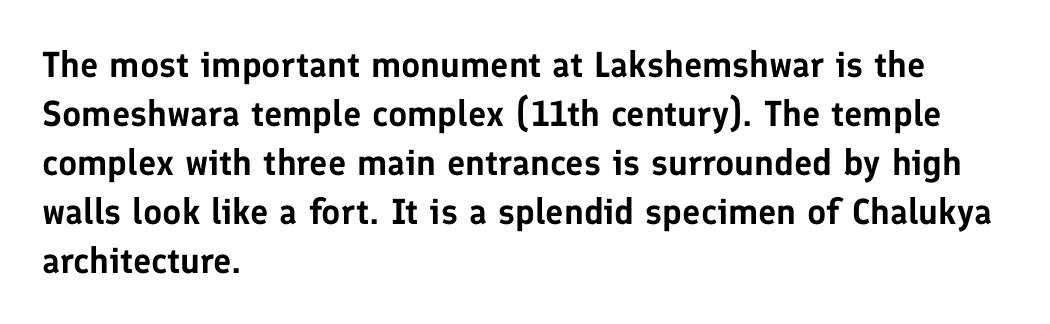
Q: Is the text italic (slanted)? A: No, it is upright.
Q: Is the typeface a serif or a sans-serif typeface? A: Sans-serif.
Q: Is the text underlined? A: No.
Q: How is the paragraph aligned? A: Left-aligned.
Q: Is the spacing between letters normal or unusually wide? A: Normal.
Q: Is the spacing between lines tight, normal or loose? A: Normal.
Q: Width (condensed, normal, or wide)? A: Normal.
Q: Stroke contrast? A: Low.
Q: x-height? A: Medium.
Q: Monospaced? A: No.
